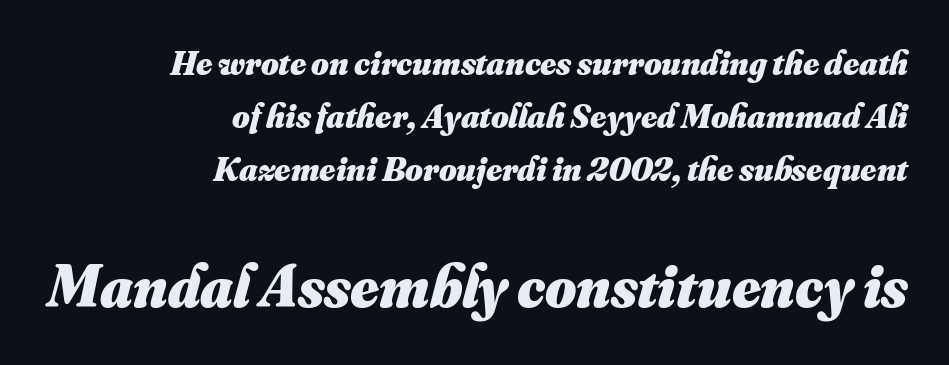
The image shows 60 px heavy type; set right-aligned, normal line spacing (1.56x), normal letter spacing, not underlined; the second (bottom) block is 1.76x larger; medium stroke contrast and a small x-height.
